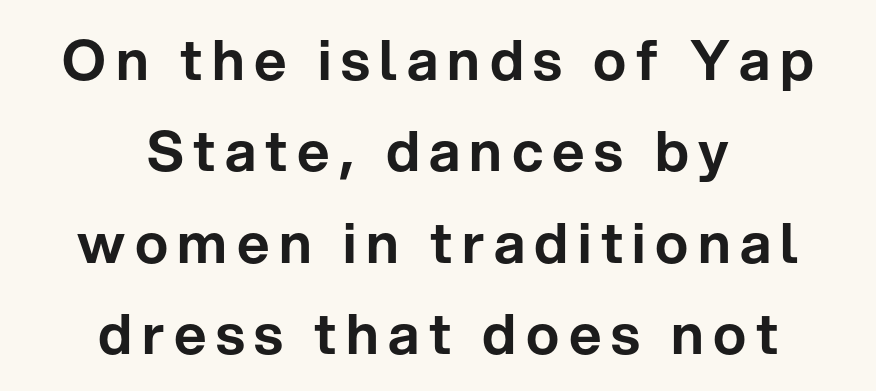
These lines are rendered in a variable-pitch font. The passage is arranged like a title page — every line centered. Check the space under the baseline: it is left empty. Check where the strokes stop: nothing finishes them off — pure sans.
